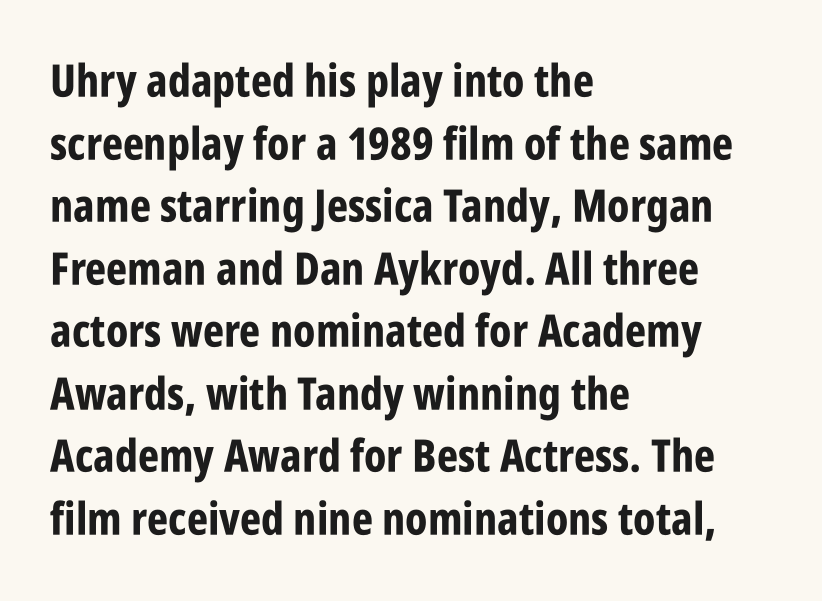
The rows are spaced the way most documents space them. The baseline area is clear. Bold? Absolutely — the strokes are thick and heavy. The rendering keeps characters at their native spacing. You can tell from the bare stems that sans-serif type was used. The lettering holds an erect, upright posture throughout.
